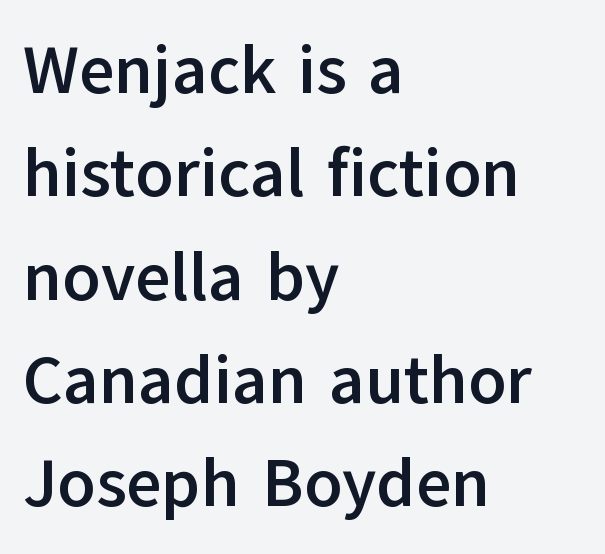
{"serif": "no", "italic": "no", "bold": "yes", "weight": "semibold", "width": "normal", "stroke_contrast": "low", "x_height": "medium", "monospaced": "no", "underline": "no", "align": "left", "line_spacing": "normal", "line_spacing_ratio": 1.52, "letter_spacing": "normal", "letter_spacing_em": 0.0, "glyph_px": 68}
